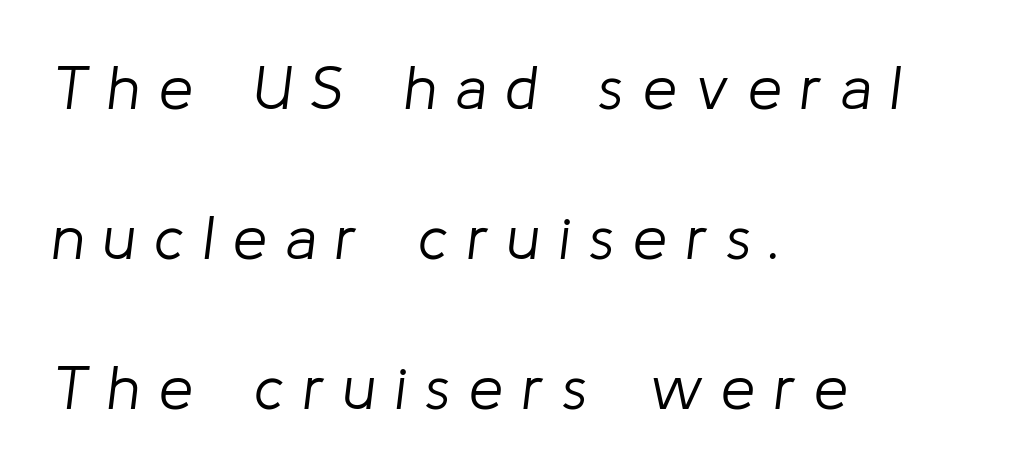
Q: Is the text bold? A: No.
Q: Is the text italic (slanted)? A: Yes, it leans right by about 8 degrees.
Q: Is the text underlined? A: No.
Q: How is the paragraph aligned? A: Left-aligned.
Q: Is the spacing between letters normal or unusually wide? A: Unusually wide.
Q: Is the spacing between lines tight, normal or loose? A: Loose.
Q: Width (condensed, normal, or wide)? A: Normal.
Q: Stroke contrast? A: Low.
Q: x-height? A: Medium.
Q: Monospaced? A: No.
